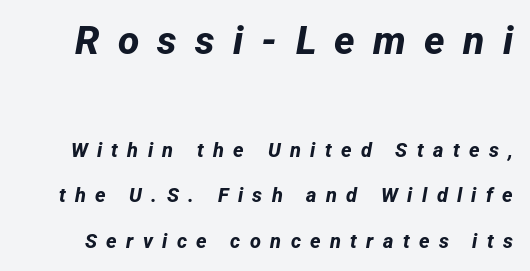
{"serif": "no", "bold": "yes", "weight": "bold", "width": "normal", "stroke_contrast": "low", "x_height": "medium", "monospaced": "no", "underline": "no", "line_spacing": "loose", "line_spacing_ratio": 2.29, "letter_spacing": "wide", "letter_spacing_em": 0.47, "larger_block": "first", "size_ratio": 1.95, "glyph_px": 39}
